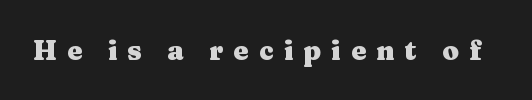
{"italic": "no", "bold": "yes", "underline": "no", "letter_spacing": "wide", "letter_spacing_em": 0.37, "glyph_px": 27}
